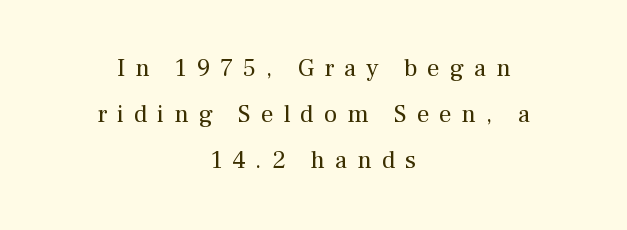
The image shows 25 px text type, upright; set centered, line spacing 1.85x, unusually wide letter spacing (+0.39 em), not underlined.
